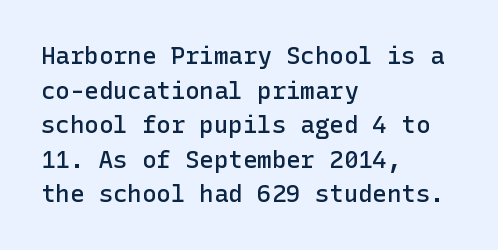
Q: Is the text bold? A: Semi-bold.
Q: Is the text italic (slanted)? A: No, it is upright.
Q: Is the text underlined? A: No.
Q: How is the paragraph aligned? A: Left-aligned.
Q: Is the spacing between letters normal or unusually wide? A: Normal.
Q: Is the spacing between lines tight, normal or loose? A: Normal.
